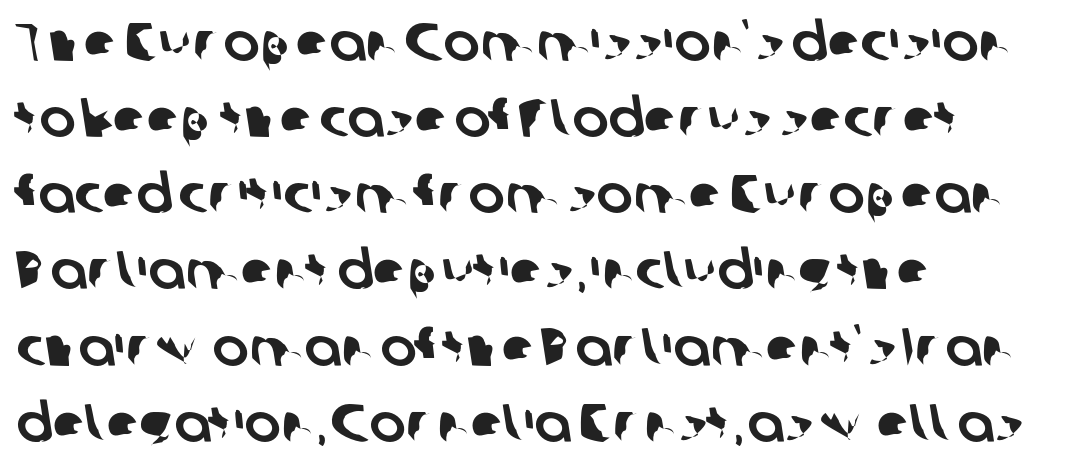
Teacher's note: observe the even left margin — that is flush-left alignment. The space between consecutive lines is moderate. Spacing verdict: proportional, widths tailored to each character. The baseline area is clear.
